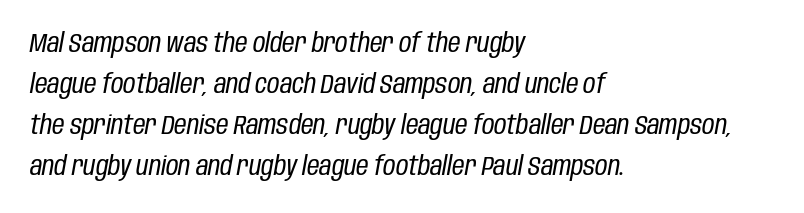
Q: Is the text bold? A: No.
Q: Is the text italic (slanted)? A: Yes, it leans right by about 10 degrees.
Q: Is the text underlined? A: No.
Q: How is the paragraph aligned? A: Left-aligned.
Q: Is the spacing between letters normal or unusually wide? A: Normal.
Q: Is the spacing between lines tight, normal or loose? A: Normal.
